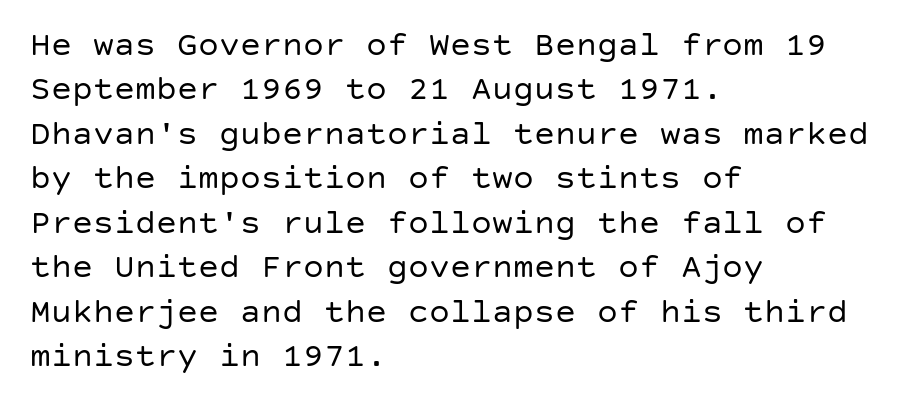
The specimen reads as upright at a glance. Nothing sits at the stroke ends, so this counts as sans-serif. The weight would be labelled regular, book, light, or lighter still. How would I describe the line gaps? Plain and ordinary. Nothing unusual about the tracking: characters are spaced as the font intends.
